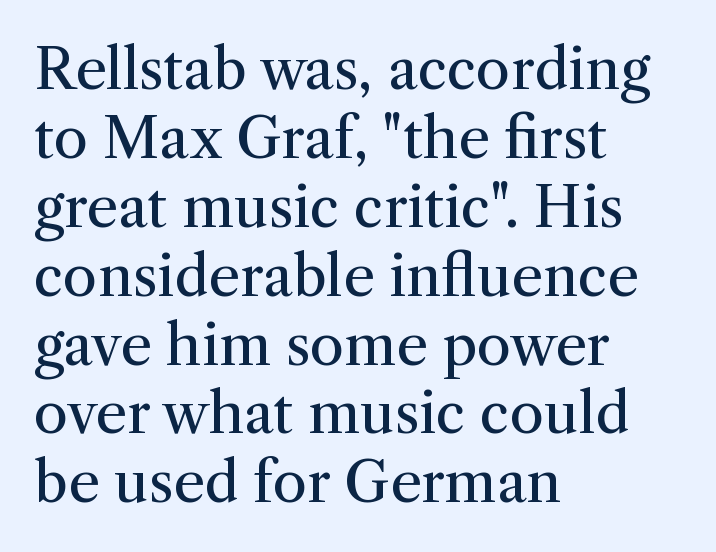
The image shows 56 px regular-weight serif type, upright; set left-aligned, line spacing 1.23x, normal letter spacing, not underlined; medium stroke contrast and a medium x-height.
